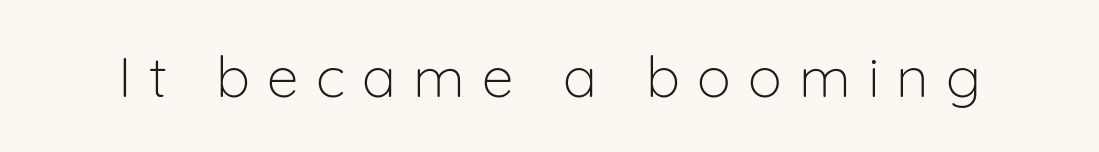
{"serif": "no", "italic": "no", "bold": "no", "weight": "light", "width": "normal", "stroke_contrast": "low", "x_height": "medium", "monospaced": "no", "underline": "no", "letter_spacing": "wide", "letter_spacing_em": 0.3, "glyph_px": 57}
